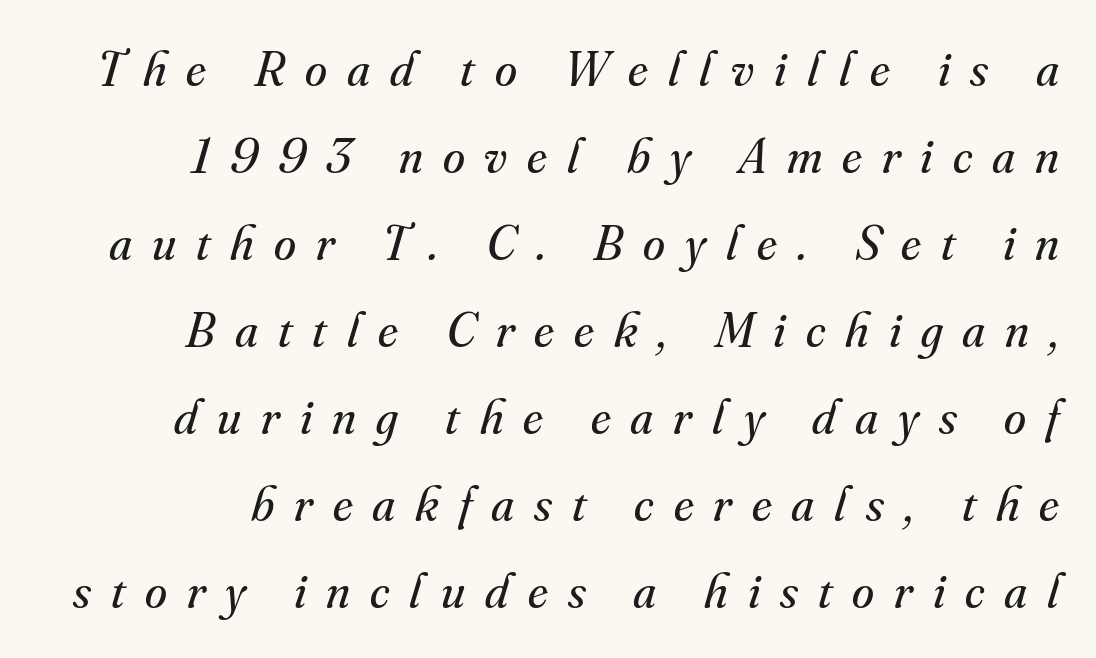
The face used here is rendered with a markedly widened letterfit. Reading down the block, your eye finds every line finishing at a fixed right position. This rendering features lettering with no underline. Here the designer chose a conventional face with non-uniform glyph widths. Each stroke keeps to a modest, everyday thickness or less. A serif font was chosen for this passage.
